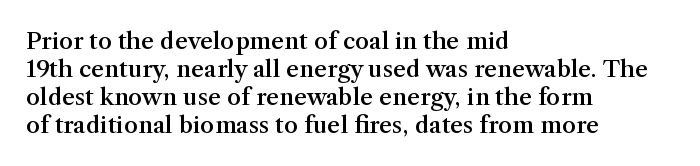
Q: Is the text bold? A: Semi-bold.
Q: Is the text italic (slanted)? A: No, it is upright.
Q: Is the text underlined? A: No.
Q: How is the paragraph aligned? A: Left-aligned.
Q: Is the spacing between letters normal or unusually wide? A: Normal.
